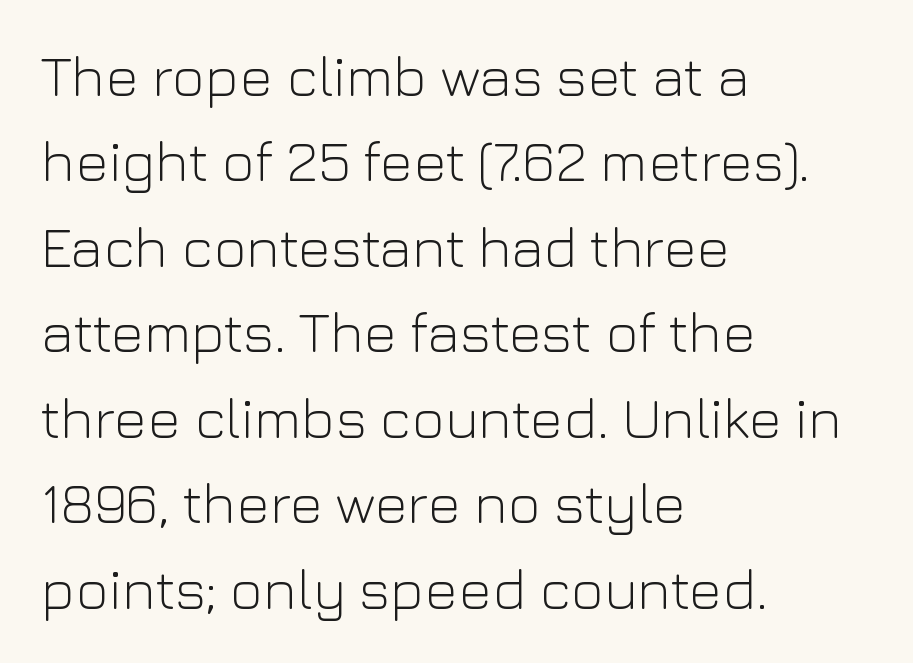
The image shows 57 px light sans-serif type, upright; set left-aligned, normal line spacing (1.5x), normal letter spacing, not underlined; low stroke contrast and a medium x-height.
